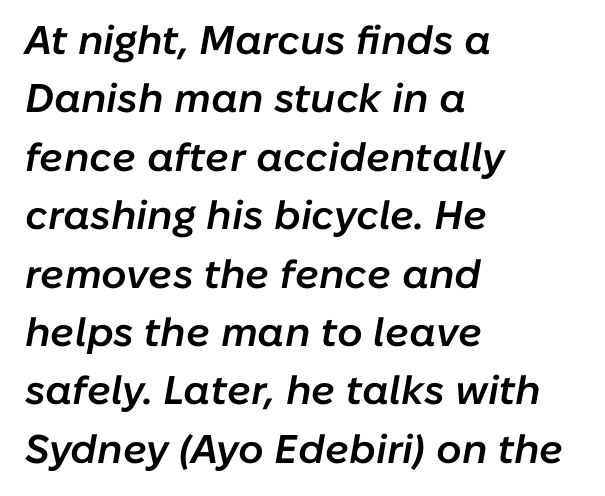
{"italic": "yes", "lean": "right", "slant_degrees": 10, "bold": "semi", "weight": "semibold", "width": "normal", "stroke_contrast": "low", "x_height": "medium", "monospaced": "no", "underline": "no", "align": "left", "line_spacing": "normal", "line_spacing_ratio": 1.46, "letter_spacing": "normal", "letter_spacing_em": 0.0, "glyph_px": 40}
